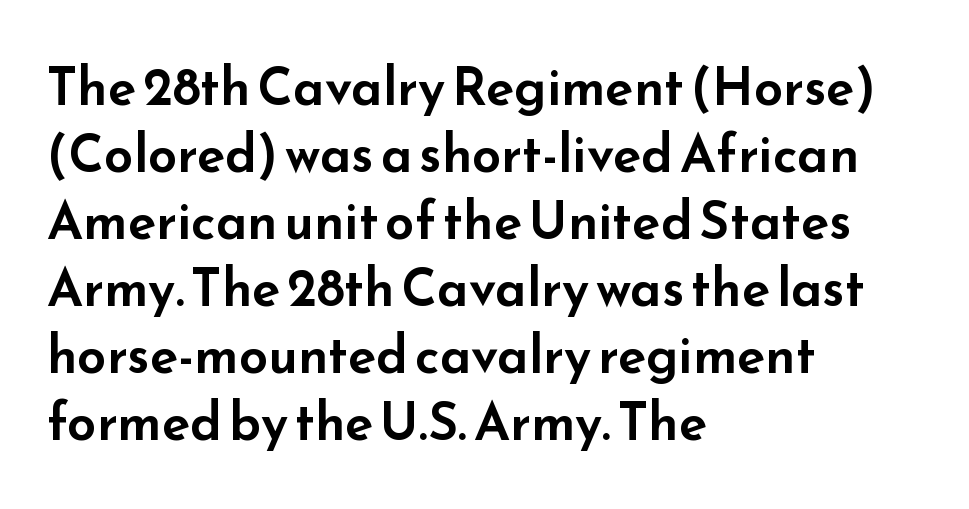
The image shows 52 px wide sans-serif type, upright; set left-aligned, normal line spacing (1.29x), normal letter spacing, not underlined; low stroke contrast and a small x-height.
